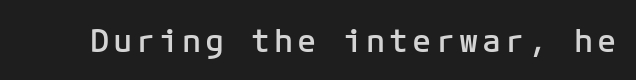
Posture: straight, roman, zero tilt. In terms of letterform style, serifs are entirely absent. Every character here occupies the same horizontal width, giving the sample a typewriter-like rhythm. Check under the words: just untouched page. Does the weight exceed regular? Yes, but only to semibold.
